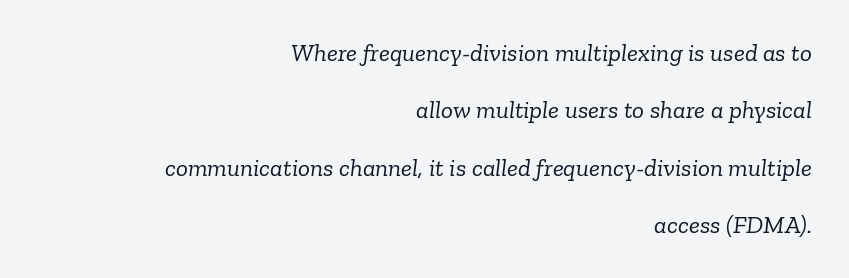
Q: Is the text bold? A: No.
Q: Is the text italic (slanted)? A: Yes, it leans right by about 6 degrees.
Q: Is the text underlined? A: No.
Q: How is the paragraph aligned? A: Right-aligned.
Q: Is the spacing between letters normal or unusually wide? A: Normal.
Q: Is the spacing between lines tight, normal or loose? A: Loose.
